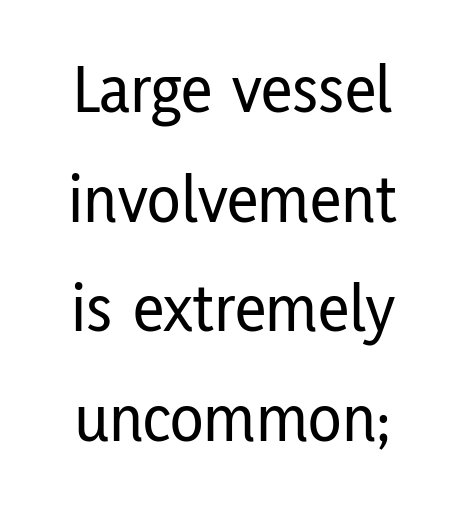
{"serif": "no", "italic": "no", "width": "condensed", "stroke_contrast": "low", "x_height": "medium", "monospaced": "no", "underline": "no", "line_spacing": "normal", "line_spacing_ratio": 1.59, "letter_spacing": "normal", "letter_spacing_em": 0.0, "glyph_px": 69}
